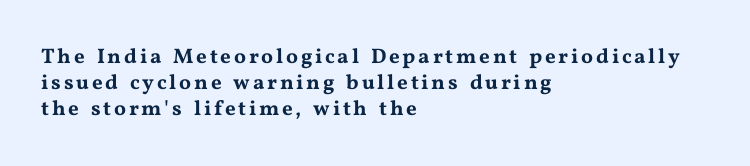
The block of text has a typical density, with ordinary space between rows. Type without underlining. A typesetter would mark this as roman, not italic. Reading down the block, your eye returns to a fixed left position each line.
